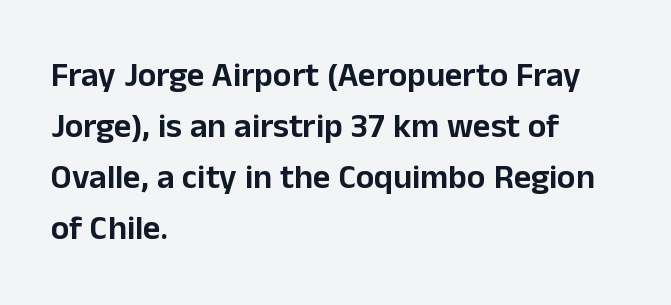
Q: Is the text italic (slanted)? A: No, it is upright.
Q: Is the typeface a serif or a sans-serif typeface? A: Sans-serif.
Q: Is the text underlined? A: No.
Q: How is the paragraph aligned? A: Left-aligned.
Q: Is the spacing between letters normal or unusually wide? A: Normal.
Q: Is the spacing between lines tight, normal or loose? A: Normal.
Q: Width (condensed, normal, or wide)? A: Normal.
Q: Stroke contrast? A: Low.
Q: x-height? A: Medium.
Q: Monospaced? A: No.
